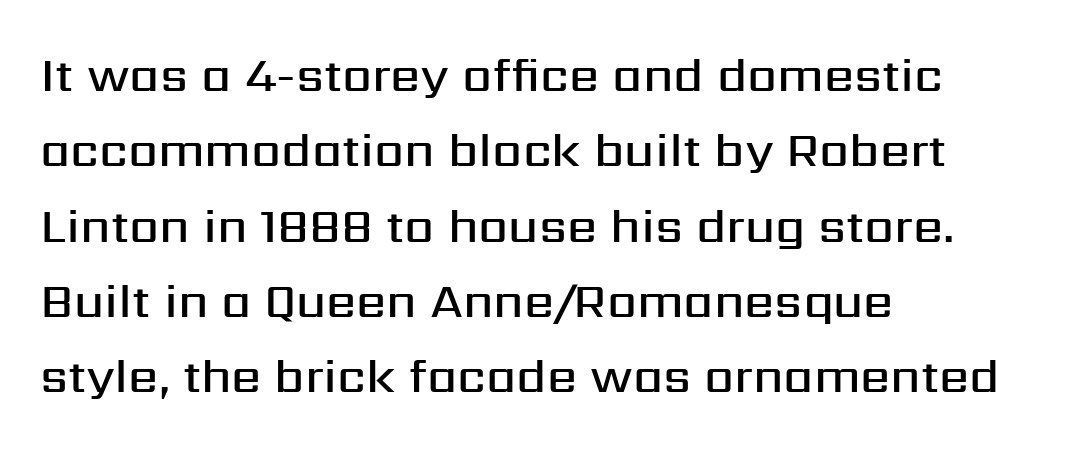
The image shows 48 px semibold sans-serif type, upright; set left-aligned, normal line spacing (1.57x), normal letter spacing, not underlined; medium stroke contrast and a medium x-height.
